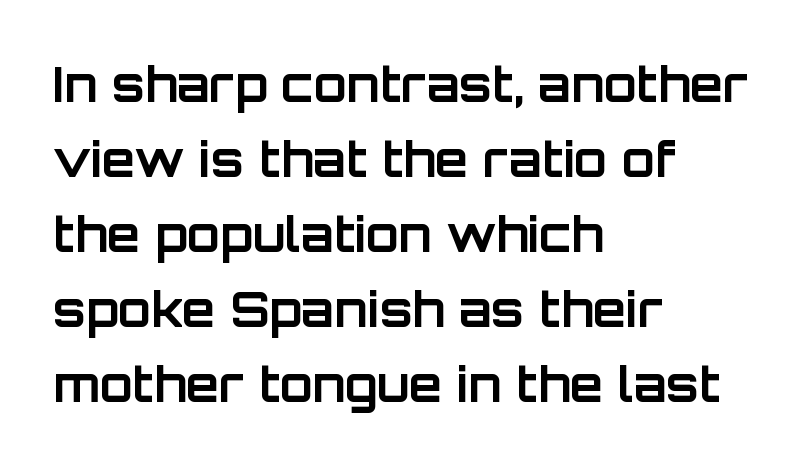
Q: Is the text bold? A: Yes.
Q: Is the text italic (slanted)? A: No, it is upright.
Q: Is the typeface a serif or a sans-serif typeface? A: Sans-serif.
Q: Is the text underlined? A: No.
Q: How is the paragraph aligned? A: Left-aligned.
Q: Is the spacing between letters normal or unusually wide? A: Normal.
Q: Is the spacing between lines tight, normal or loose? A: Normal.
Q: Width (condensed, normal, or wide)? A: Normal.
Q: Stroke contrast? A: Low.
Q: x-height? A: Large.
Q: Monospaced? A: No.
